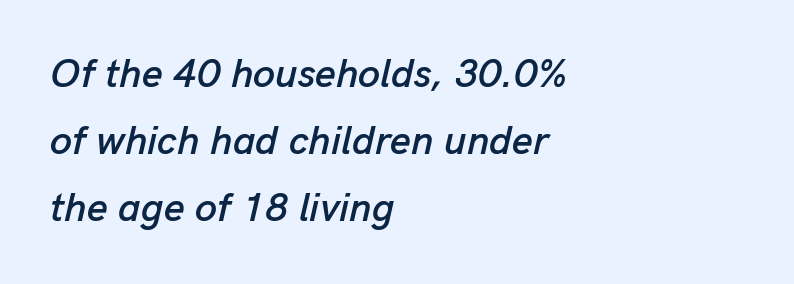
The image shows 40 px text type, italic (leaning right); set left-aligned, normal line spacing (1.68x), normal letter spacing, not underlined; low stroke contrast and a medium x-height.
